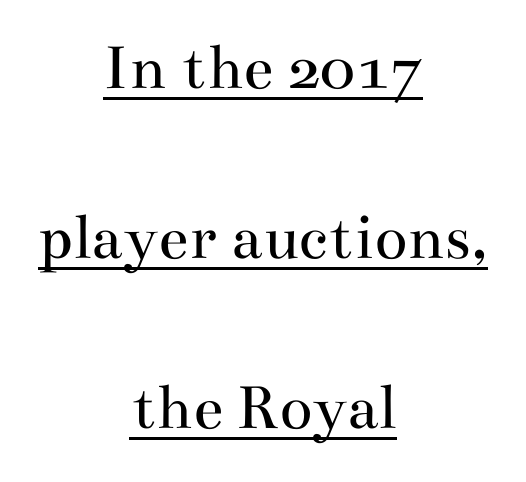
{"serif": "yes", "italic": "no", "bold": "no", "weight": "regular", "width": "wide", "stroke_contrast": "medium", "x_height": "small", "monospaced": "no", "underline": "yes", "align": "center", "line_spacing": "loose", "line_spacing_ratio": 2.5, "letter_spacing": "normal", "letter_spacing_em": 0.0, "glyph_px": 68}
